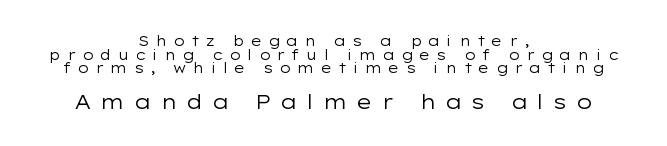
What stands out about the letter spacing? Its width — letters are far apart. The words here are not underlined. Notice how the passage keeps no hard edge, just a central spine. Ordinary non-slanted type is in use.
